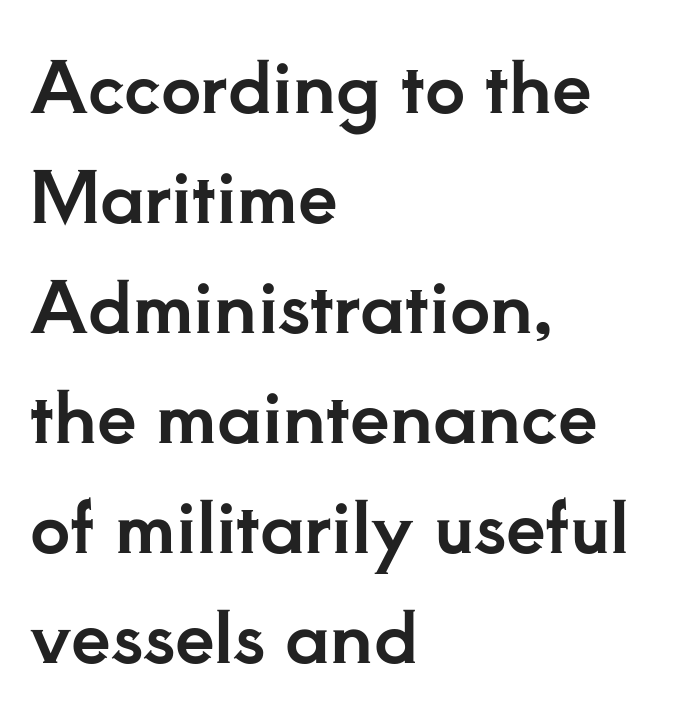
Q: Is the text italic (slanted)? A: No, it is upright.
Q: Is the typeface a serif or a sans-serif typeface? A: Serif.
Q: Is the text underlined? A: No.
Q: How is the paragraph aligned? A: Left-aligned.
Q: Is the spacing between letters normal or unusually wide? A: Normal.
Q: Is the spacing between lines tight, normal or loose? A: Normal.
Q: Width (condensed, normal, or wide)? A: Normal.
Q: Stroke contrast? A: Low.
Q: x-height? A: Small.
Q: Monospaced? A: No.
